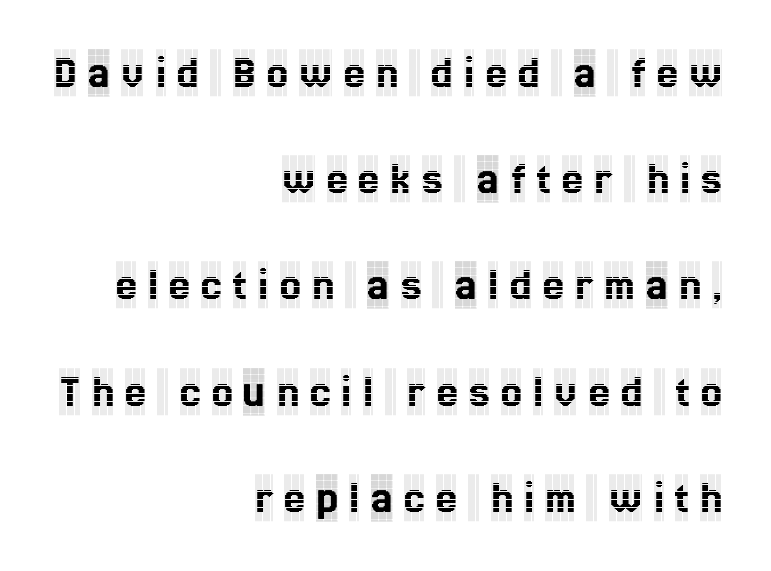
{"serif": "yes", "italic": "no", "width": "condensed", "x_height": "large", "monospaced": "no", "underline": "no", "align": "right", "line_spacing": "loose", "line_spacing_ratio": 2.26, "letter_spacing": "wide", "letter_spacing_em": 0.24, "glyph_px": 47}
